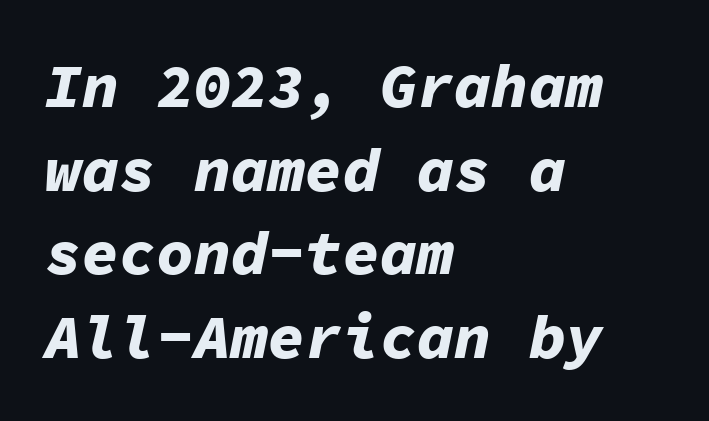
The image shows 62 px bold type, italic (leaning right), monospaced; set left-aligned, normal line spacing (1.35x), normal letter spacing, not underlined; low stroke contrast and a medium x-height.
